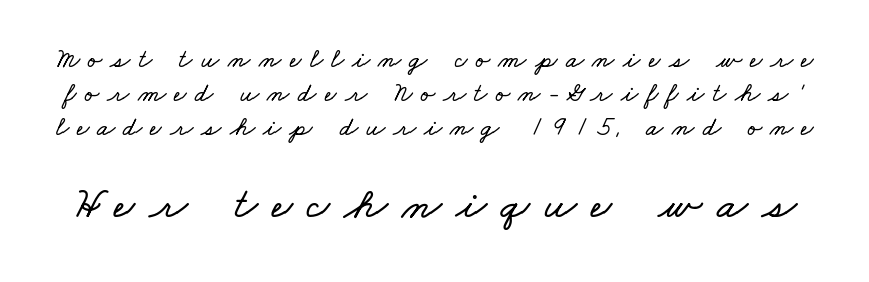
The image shows 45 px wide type; set normal line spacing (1.3x), unusually wide letter spacing (+0.32 em), not underlined; the second (bottom) block is 1.73x larger; low stroke contrast and a small x-height.
